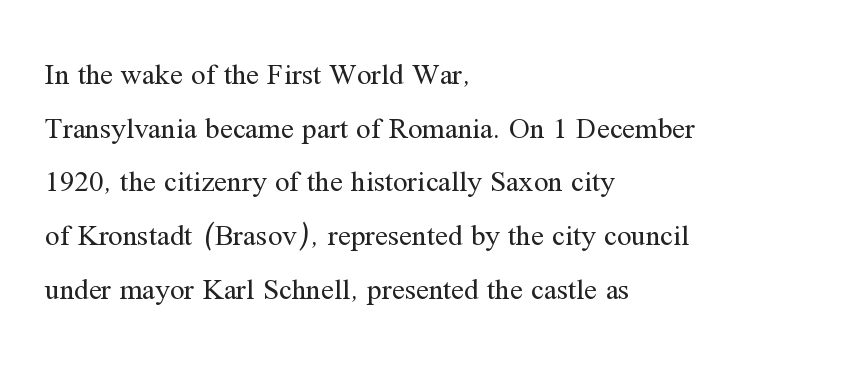
{"serif": "yes", "italic": "no", "bold": "no", "weight": "regular", "width": "normal", "stroke_contrast": "medium", "x_height": "medium", "monospaced": "no", "underline": "no", "align": "left", "line_spacing_ratio": 1.85, "letter_spacing": "normal", "letter_spacing_em": 0.0, "glyph_px": 29}
